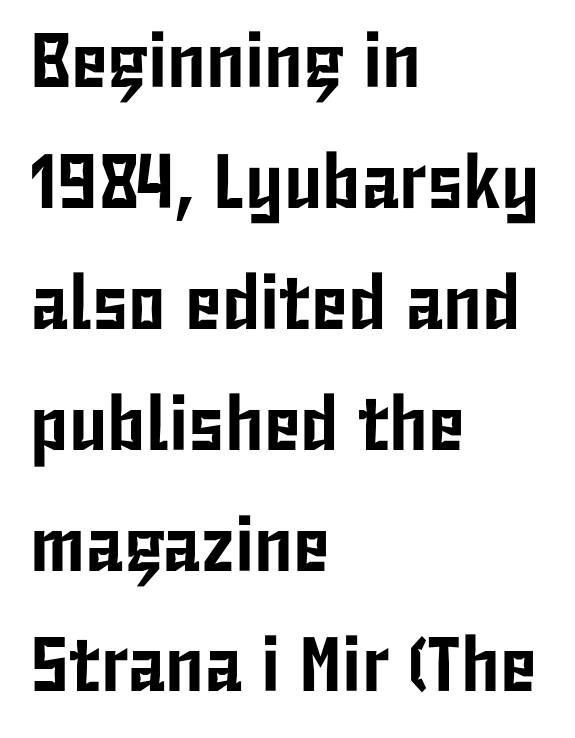
{"serif": "no", "italic": "no", "width": "condensed", "stroke_contrast": "low", "x_height": "medium", "monospaced": "no", "underline": "no", "align": "left", "line_spacing": "normal", "line_spacing_ratio": 1.57, "letter_spacing": "normal", "letter_spacing_em": 0.0, "glyph_px": 77}
